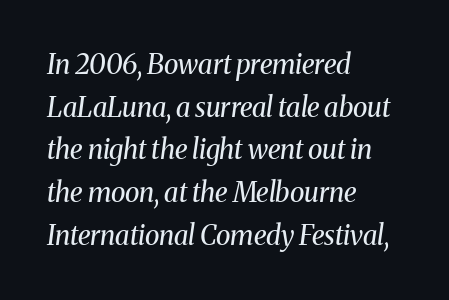
The image shows 27 px text type, italic (leaning right); set left-aligned, normal line spacing (1.58x), normal letter spacing, not underlined.
